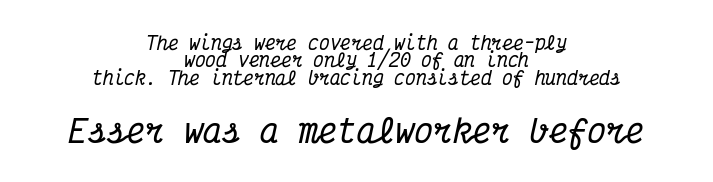
Which chunk is bigger? The second one — the bottom block dwarfs the top. Interline gaps are noticeably narrow in this sample. A typesetter would call this monospace, since all characters share one set width. Notice how the stems are inclined rather than vertical — that's the hallmark of italics.
